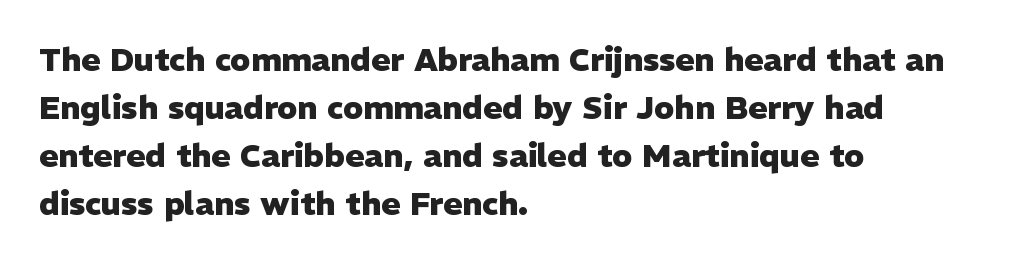
{"serif": "no", "italic": "no", "bold": "yes", "weight": "heavy", "width": "normal", "stroke_contrast": "low", "x_height": "medium", "monospaced": "no", "underline": "no", "align": "left", "line_spacing": "normal", "line_spacing_ratio": 1.5, "letter_spacing": "normal", "letter_spacing_em": 0.0, "glyph_px": 32}
